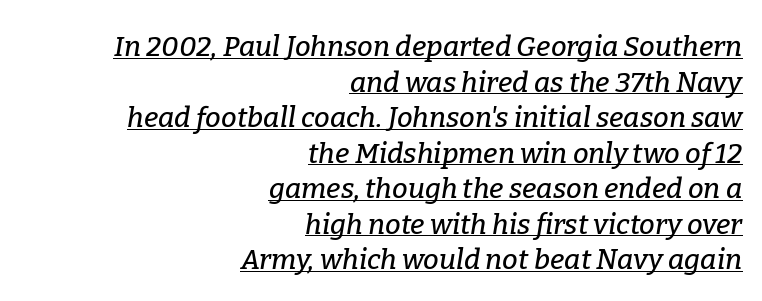
{"serif": "yes", "italic": "yes", "lean": "right", "slant_degrees": 9, "width": "normal", "stroke_contrast": "low", "x_height": "medium", "monospaced": "no", "underline": "yes", "align": "right", "line_spacing": "normal", "line_spacing_ratio": 1.27, "letter_spacing": "normal", "letter_spacing_em": 0.0, "glyph_px": 28}
